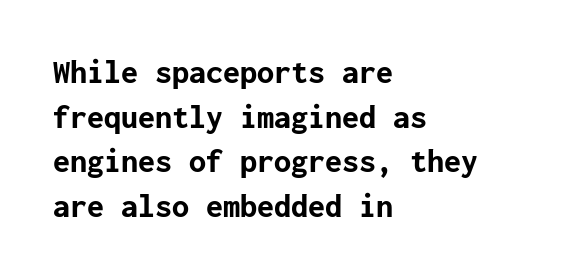
The image shows 34 px bold sans-serif type, upright; set left-aligned, normal line spacing (1.31x), normal letter spacing, not underlined; low stroke contrast and a medium x-height.
